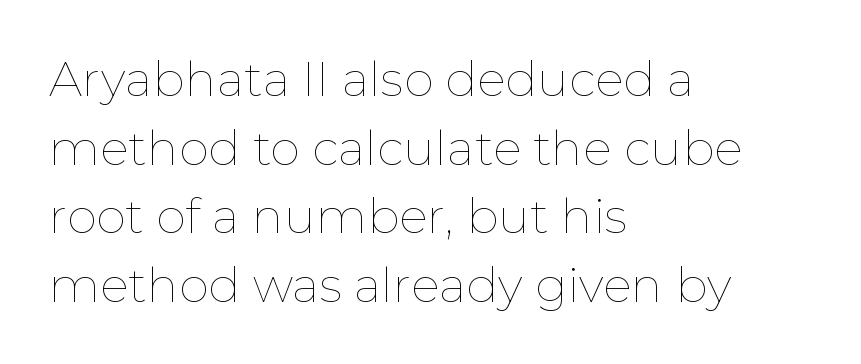
The image shows 48 px thin type, upright; set left-aligned, normal line spacing (1.43x), normal letter spacing, not underlined; low stroke contrast and a medium x-height.
